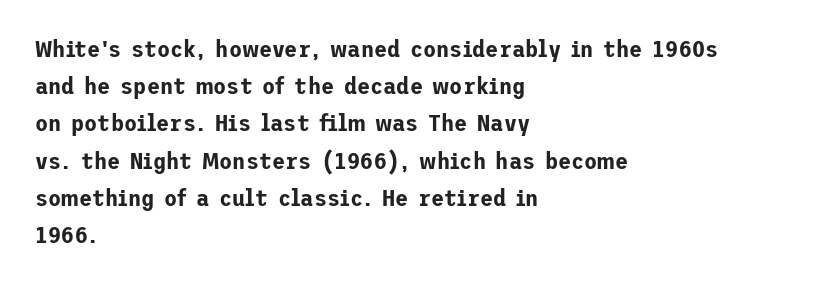
Interline gaps are of average width in this sample. The letters stand upright; this is a roman face. The face used here is rendered with its standard letterfit. Leftover space on each line is placed entirely after the last word. Beneath every word, the page is bare.
